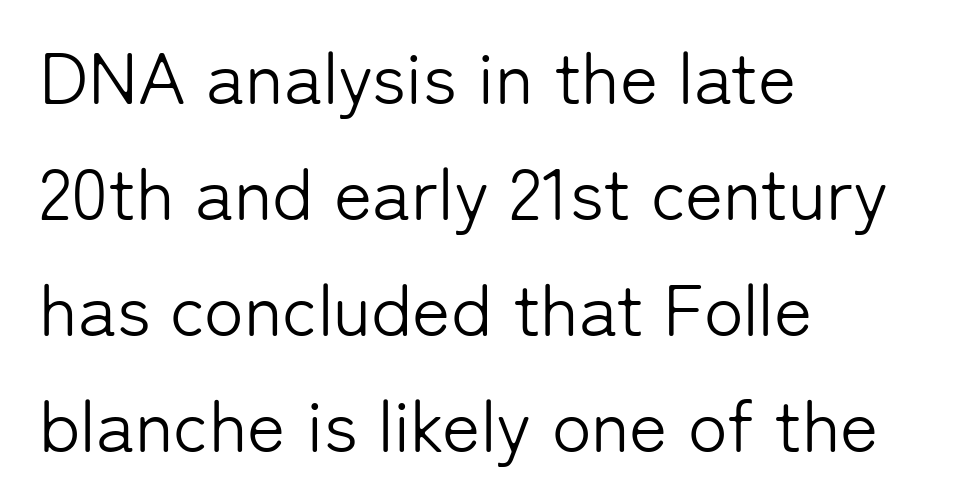
The image shows 73 px light sans-serif type, upright; set left-aligned, normal line spacing (1.59x), normal letter spacing, not underlined; low stroke contrast and a medium x-height.
